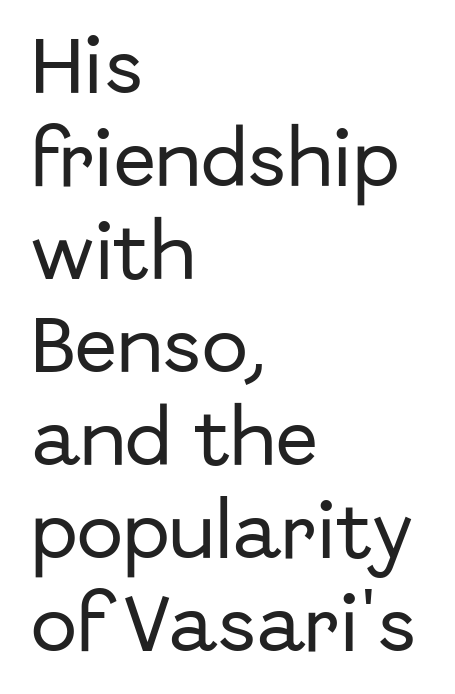
{"serif": "no", "italic": "no", "width": "normal", "stroke_contrast": "low", "x_height": "medium", "monospaced": "no", "underline": "no", "align": "left", "line_spacing": "normal", "line_spacing_ratio": 1.5, "letter_spacing": "normal", "letter_spacing_em": 0.0, "glyph_px": 62}
